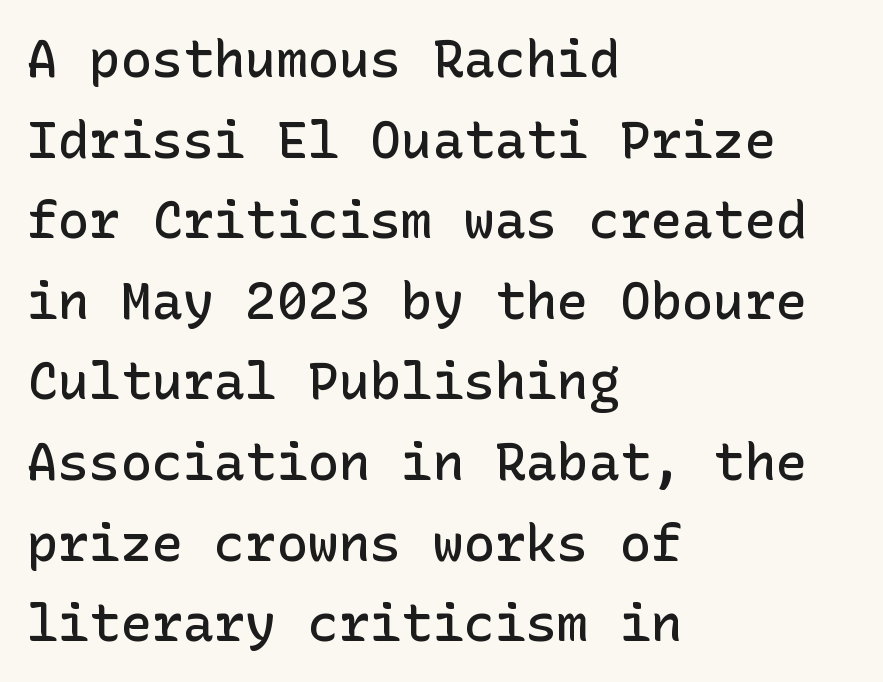
The image shows 52 px semibold sans-serif type, upright; set left-aligned, normal line spacing (1.55x), normal letter spacing, not underlined; low stroke contrast and a medium x-height.
